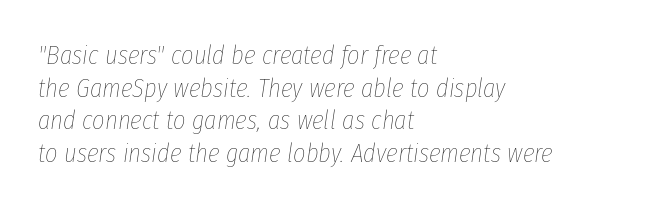
{"italic": "yes", "lean": "right", "slant_degrees": 8, "bold": "no", "underline": "no", "align": "left", "line_spacing_ratio": 1.21, "letter_spacing": "normal", "letter_spacing_em": 0.0, "glyph_px": 27}
